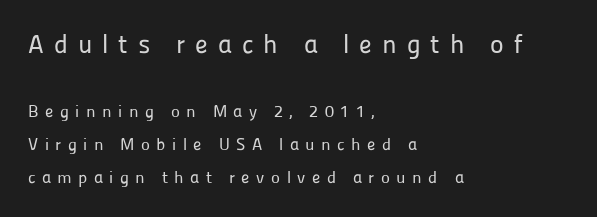
The letters are spread apart with noticeably loose tracking. A great deal of white space separates one row of letters from the next. Each row of text sits above clean, open space. Every row of glyphs begins at an identical x-position on the left. Of the two passages, the one on top uses the larger point size. Nope, not italic — everything's standing straight.
